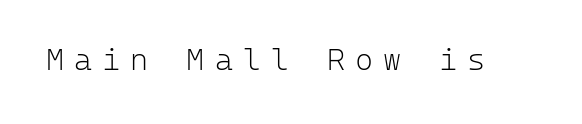
{"serif": "no", "italic": "no", "bold": "no", "weight": "light", "width": "normal", "stroke_contrast": "low", "x_height": "medium", "monospaced": "yes", "underline": "no", "letter_spacing": "wide", "letter_spacing_em": 0.32, "glyph_px": 31}
